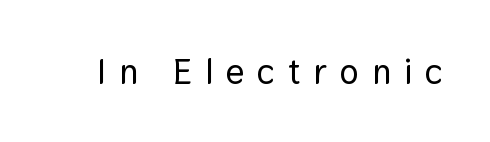
Q: Is the text italic (slanted)? A: No, it is upright.
Q: Is the typeface a serif or a sans-serif typeface? A: Sans-serif.
Q: Is the text underlined? A: No.
Q: Is the spacing between letters normal or unusually wide? A: Unusually wide.
Q: Width (condensed, normal, or wide)? A: Normal.
Q: Stroke contrast? A: Low.
Q: x-height? A: Medium.
Q: Monospaced? A: No.
